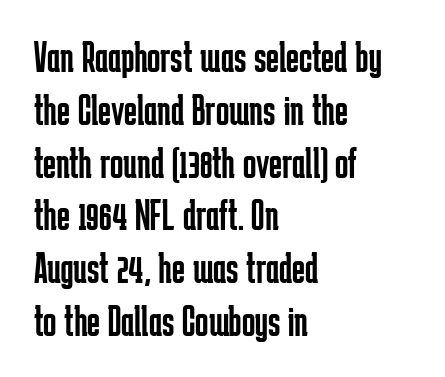
Q: Is the text bold? A: No.
Q: Is the text italic (slanted)? A: No, it is upright.
Q: Is the typeface a serif or a sans-serif typeface? A: Sans-serif.
Q: Is the text underlined? A: No.
Q: How is the paragraph aligned? A: Left-aligned.
Q: Is the spacing between letters normal or unusually wide? A: Normal.
Q: Width (condensed, normal, or wide)? A: Condensed.
Q: Stroke contrast? A: Low.
Q: x-height? A: Medium.
Q: Monospaced? A: No.
